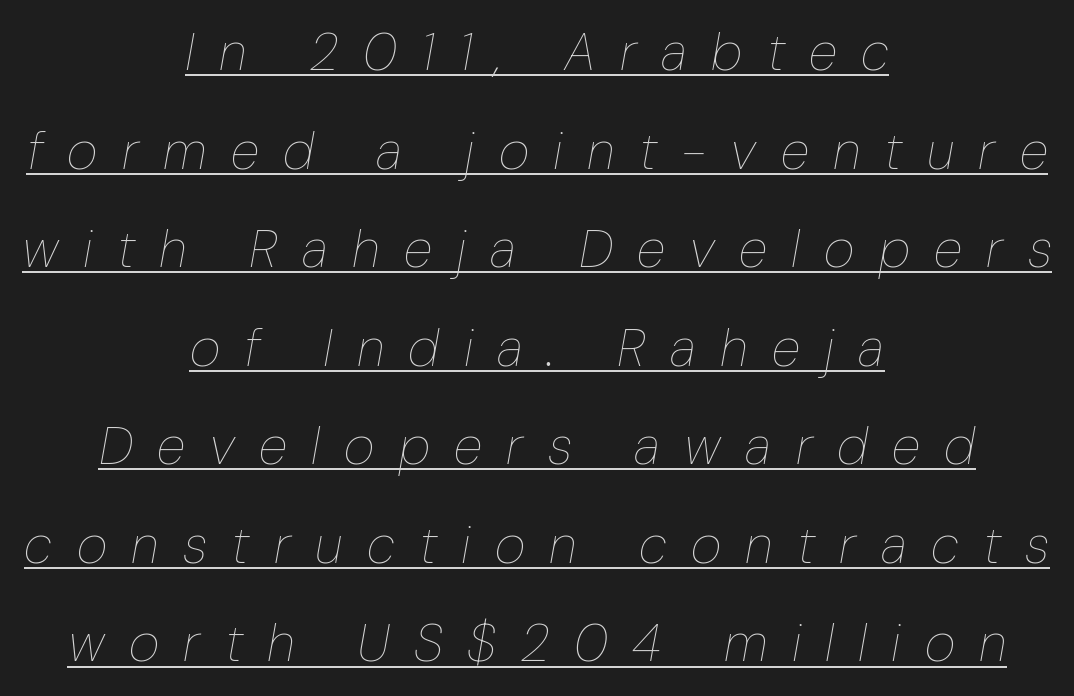
This sample uses an oblique cut, with every glyph tilted off the vertical. Which margin do the lines hug? Neither — every line sits in the middle. The letters advance in unequal steps, a hallmark of proportional type. Does a line run under the words? Yes, clearly.
